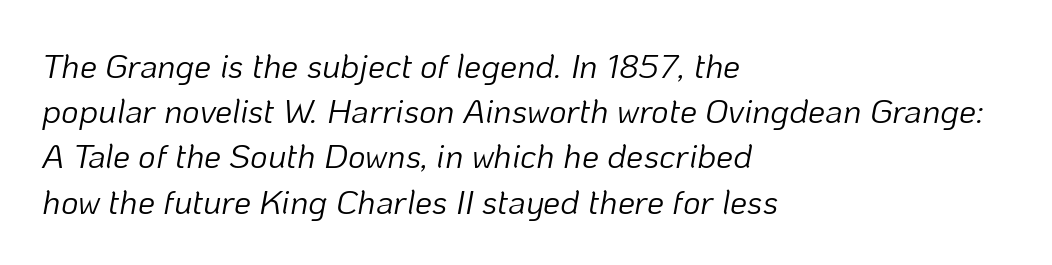
{"italic": "yes", "lean": "right", "slant_degrees": 10, "bold": "no", "weight": "light", "width": "normal", "stroke_contrast": "low", "x_height": "medium", "monospaced": "no", "underline": "no", "align": "left", "line_spacing": "normal", "line_spacing_ratio": 1.33, "letter_spacing": "normal", "letter_spacing_em": 0.0, "glyph_px": 34}
